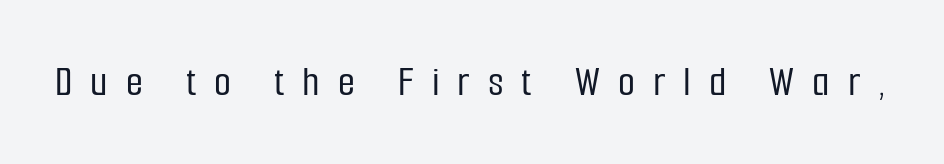
{"serif": "no", "italic": "no", "width": "condensed", "stroke_contrast": "low", "x_height": "medium", "monospaced": "no", "underline": "no", "letter_spacing": "wide", "letter_spacing_em": 0.41, "glyph_px": 44}
